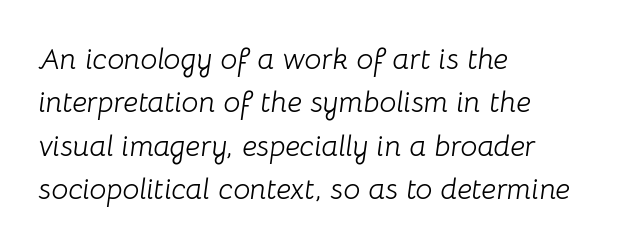
Do the characters align in a grid? No, the font is proportional. In terms of posture, this sample is oblique. Check the space under the baseline: it is left empty. No extra tracking has been applied to these lines. On a weight scale, this lands at 450 or below.
